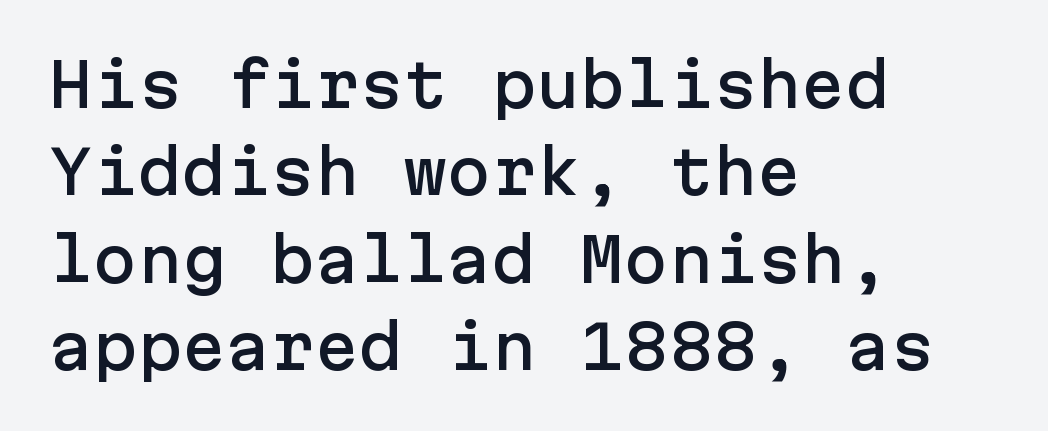
Between one letter and the next there's only the usual sliver of space. Letterform terminals end flat and unadorned throughout the passage. Rows of type keep a routine distance in the vertical direction. Caption: multi-line text, flush left, ragged right.
